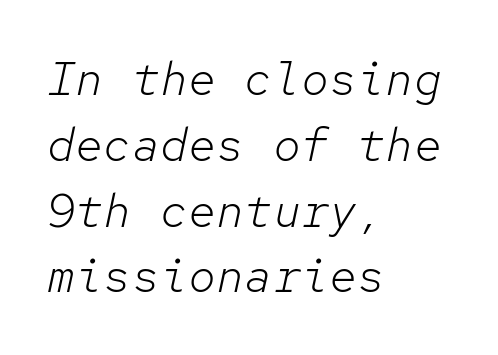
The image shows 47 px light type, italic (leaning right), monospaced; set left-aligned, normal line spacing (1.4x), normal letter spacing, not underlined; low stroke contrast and a medium x-height.
